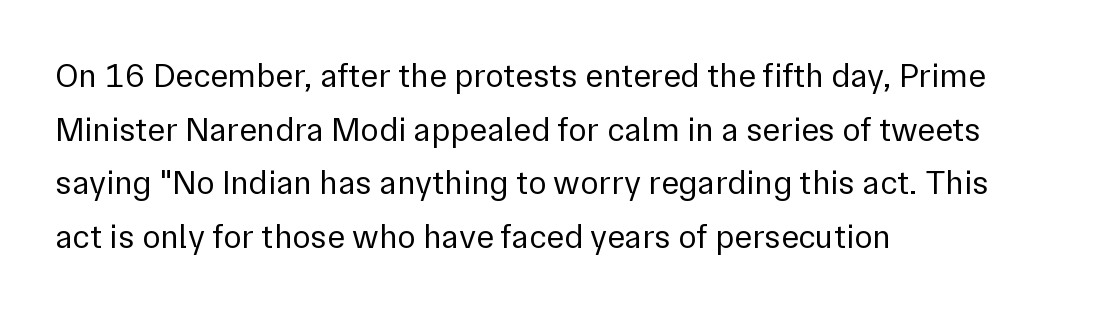
The image shows 34 px regular-weight sans-serif type, upright; set left-aligned, normal line spacing (1.58x), normal letter spacing, not underlined; low stroke contrast and a medium x-height.
